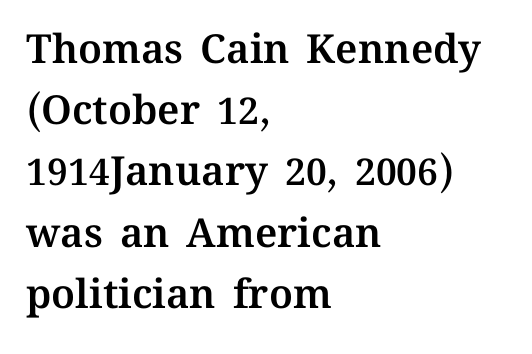
Only glyphs here, with clear space below each row. Spacing verdict: proportional, widths tailored to each character. What stands out about the letter spacing? Nothing — it is the standard amount. The leading is moderate, giving the passage an even texture. The specimen reads as upright at a glance.
